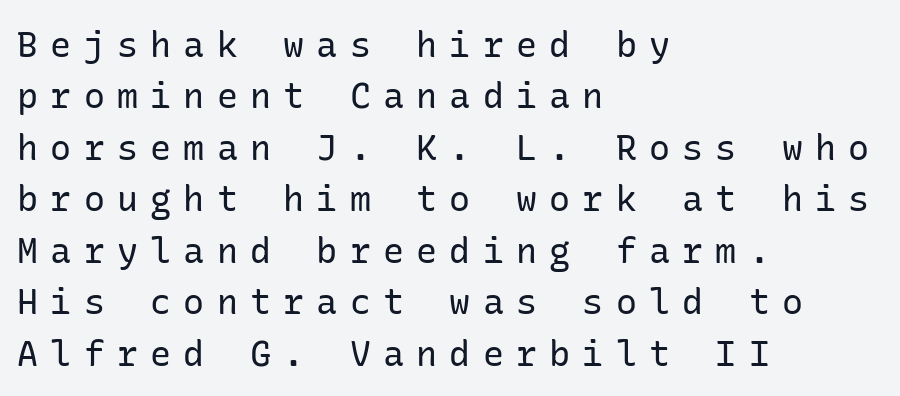
Q: Is the text bold? A: No.
Q: Is the text italic (slanted)? A: No, it is upright.
Q: Is the typeface a serif or a sans-serif typeface? A: Sans-serif.
Q: Is the text underlined? A: No.
Q: How is the paragraph aligned? A: Left-aligned.
Q: Is the spacing between letters normal or unusually wide? A: Unusually wide.
Q: Is the spacing between lines tight, normal or loose? A: Normal.
Q: Width (condensed, normal, or wide)? A: Normal.
Q: Stroke contrast? A: Low.
Q: x-height? A: Medium.
